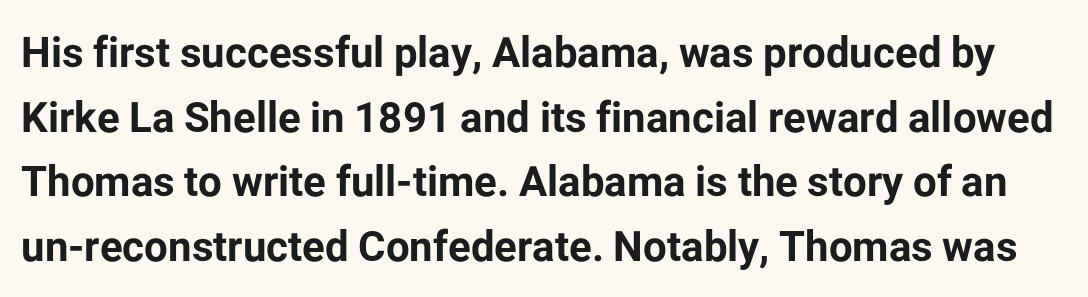
Vertically, the passage feels balanced, rows spaced as you'd expect. You can tell from the bare stems that sans-serif type was used. The zone under the glyphs is completely vacant. Spacing between characters is what you'd get straight out of the box. Varying glyph widths throughout — classic text-font behaviour. Notice how thick the strokes are: this is what a full bold looks like.
